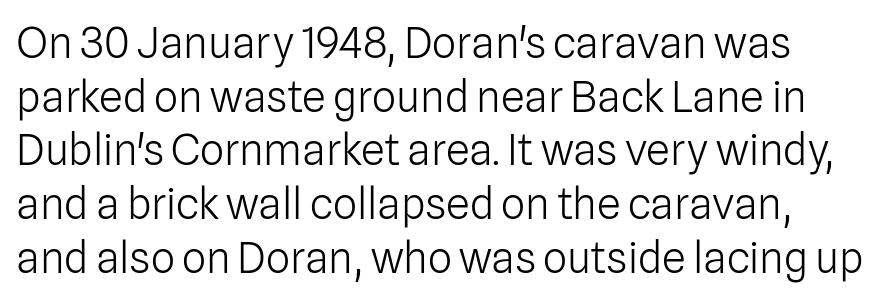
The image shows 43 px light sans-serif type, upright; set normal line spacing (1.25x), normal letter spacing, not underlined; low stroke contrast and a medium x-height.
